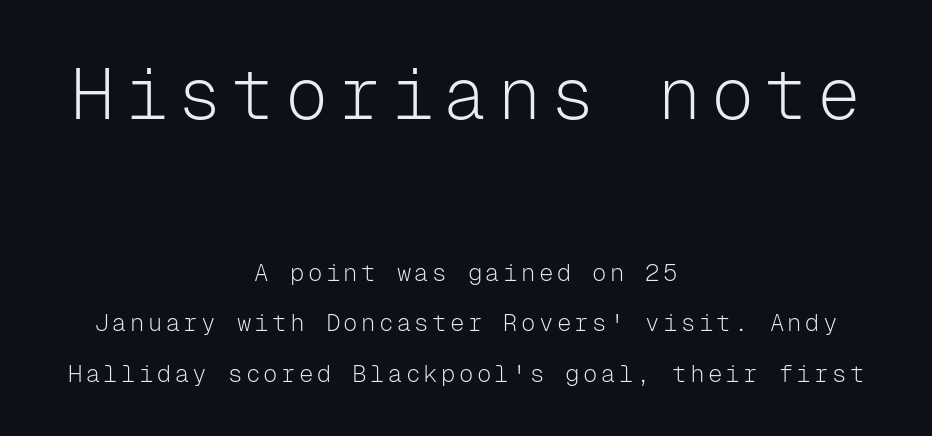
The image shows 72 px light sans-serif type, upright, monospaced; set centered, loose line spacing (2.11x), not underlined; the first (top) block is 3.0x larger; low stroke contrast and a medium x-height.
